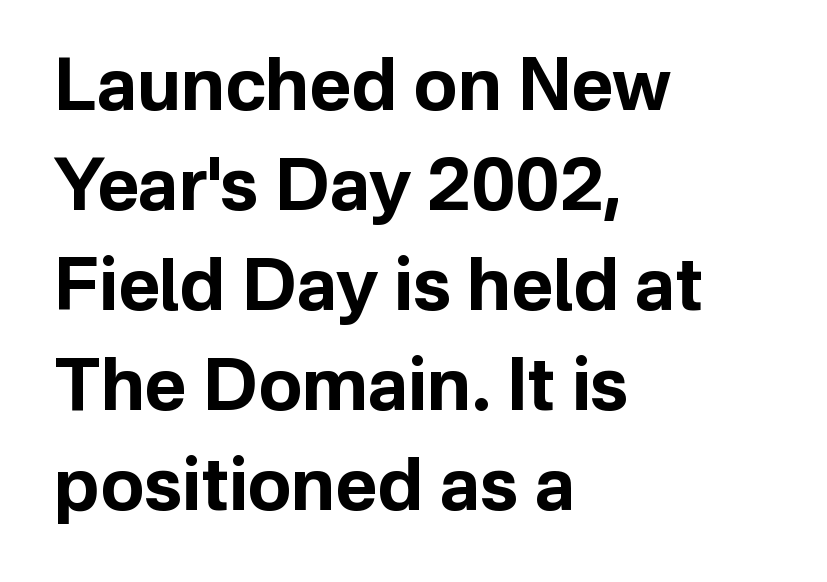
Q: Is the text bold? A: Yes.
Q: Is the text italic (slanted)? A: No, it is upright.
Q: Is the typeface a serif or a sans-serif typeface? A: Sans-serif.
Q: Is the text underlined? A: No.
Q: How is the paragraph aligned? A: Left-aligned.
Q: Is the spacing between letters normal or unusually wide? A: Normal.
Q: Is the spacing between lines tight, normal or loose? A: Normal.
Q: Width (condensed, normal, or wide)? A: Normal.
Q: Stroke contrast? A: Low.
Q: x-height? A: Medium.
Q: Monospaced? A: No.
